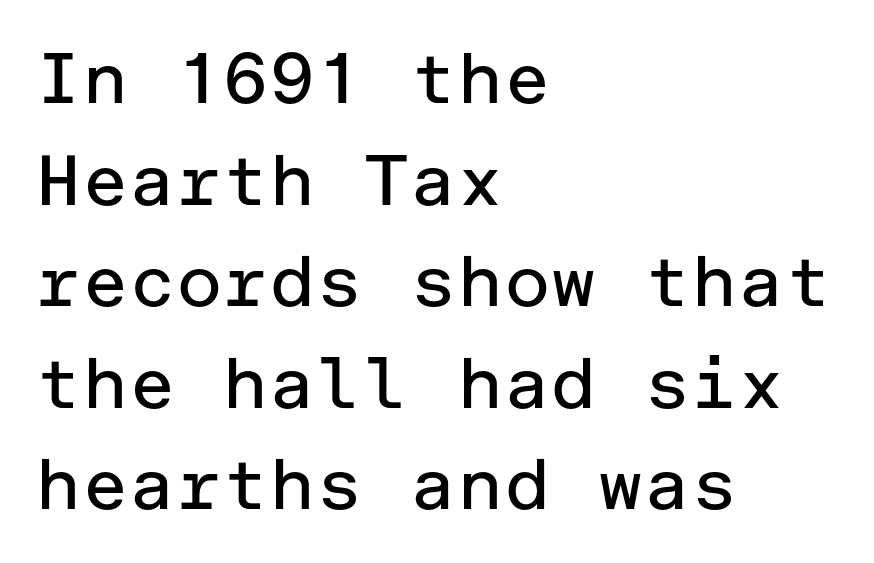
When letters stand straight like this, we call the style roman or upright. The gaps between neighbouring characters are ordinary and unremarkable. No extra ink here — the face is not bold. Typeset ragged right — the left edge is the straight one. Line spacing here is normal.
